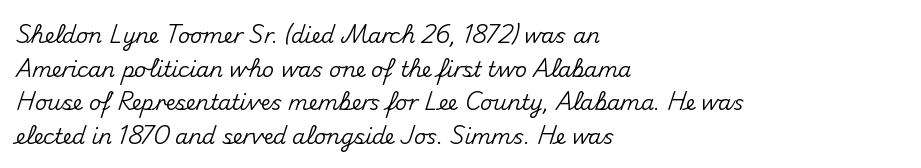
The image shows 21 px text type; set left-aligned, normal line spacing (1.6x), normal letter spacing, not underlined.
